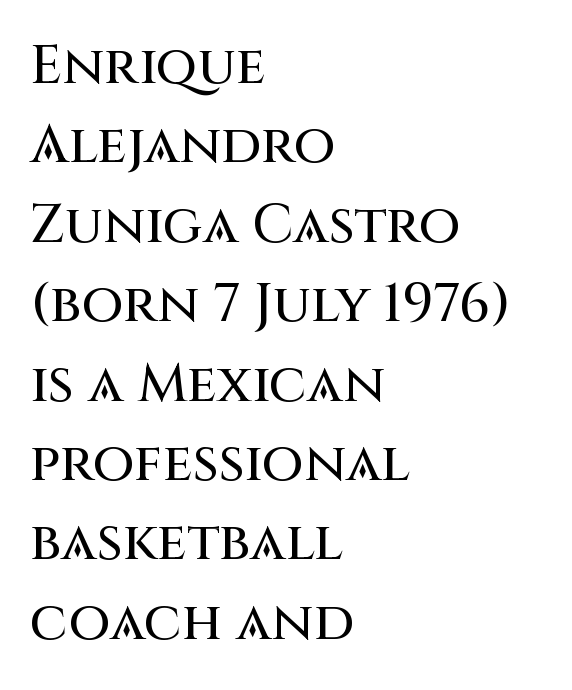
Examine the stroke ends and you'll find no serifs. The specimen reads as upright at a glance. A typesetter would call this proportional, since set widths differ per character. The space beneath each line is pristine and unruled. The gaps between neighbouring characters are ordinary and unremarkable.
